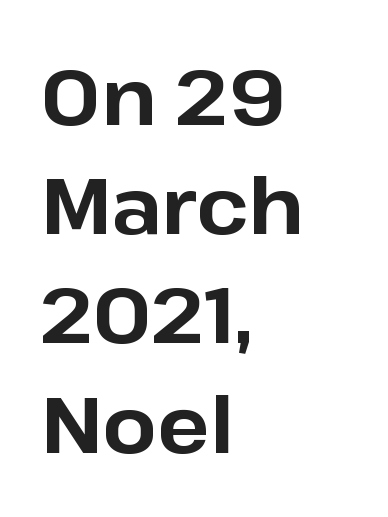
Q: Is the text bold? A: Yes.
Q: Is the text italic (slanted)? A: No, it is upright.
Q: Is the typeface a serif or a sans-serif typeface? A: Sans-serif.
Q: Is the text underlined? A: No.
Q: How is the paragraph aligned? A: Left-aligned.
Q: Is the spacing between letters normal or unusually wide? A: Normal.
Q: Is the spacing between lines tight, normal or loose? A: Normal.
Q: Width (condensed, normal, or wide)? A: Normal.
Q: Stroke contrast? A: Low.
Q: x-height? A: Medium.
Q: Monospaced? A: No.
